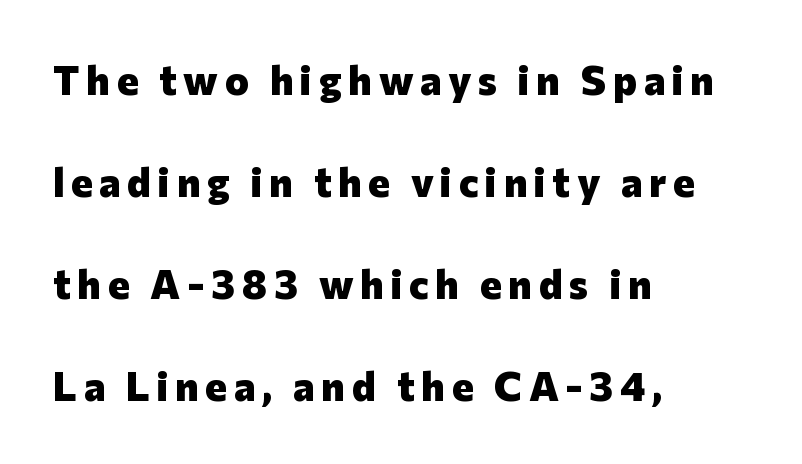
{"serif": "no", "italic": "no", "bold": "yes", "weight": "heavy", "width": "normal", "stroke_contrast": "low", "x_height": "medium", "monospaced": "no", "underline": "no", "align": "left", "line_spacing": "loose", "line_spacing_ratio": 2.49, "glyph_px": 41}
